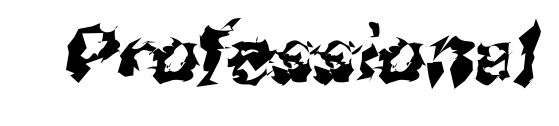
{"serif": "no", "width": "normal", "stroke_contrast": "medium", "x_height": "medium", "monospaced": "no", "underline": "no", "letter_spacing": "normal", "letter_spacing_em": 0.0, "glyph_px": 77}
